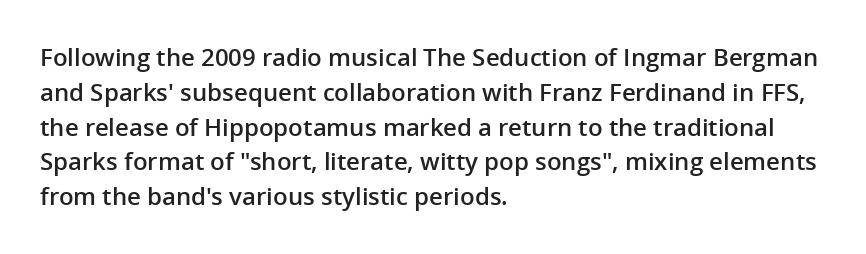
The image shows 24 px text type, upright; set left-aligned, normal line spacing (1.45x), normal letter spacing, not underlined.
